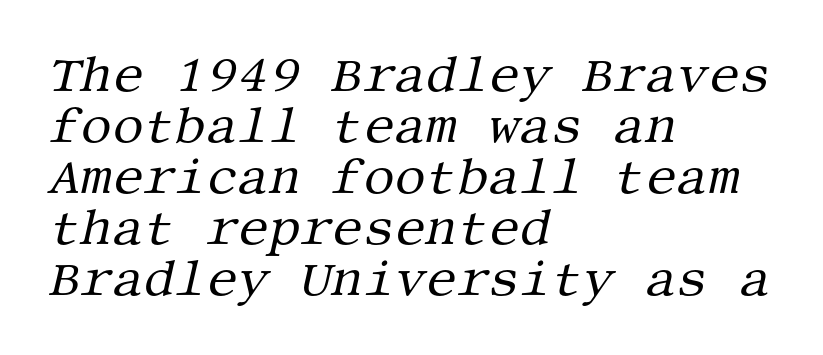
Baseline-to-baseline distance is barely more than the letter height. Does the copy run flush right? No — it runs flush left. How are the letters spaced? Ordinarily, with no added tracking. Small tapered or slab feet sit at the stroke ends, so this counts as serif. The area under the type is left untouched.
